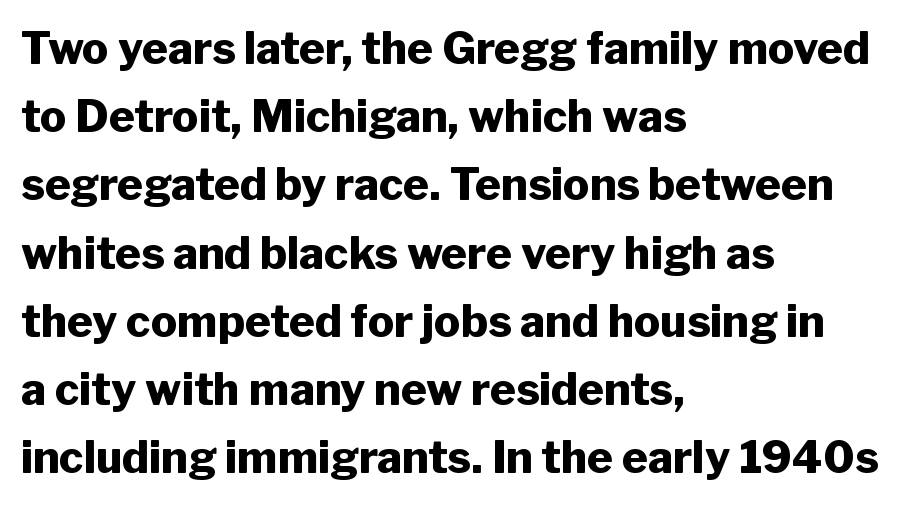
Q: Is the text bold? A: Yes.
Q: Is the text italic (slanted)? A: No, it is upright.
Q: Is the typeface a serif or a sans-serif typeface? A: Sans-serif.
Q: Is the text underlined? A: No.
Q: How is the paragraph aligned? A: Left-aligned.
Q: Is the spacing between letters normal or unusually wide? A: Normal.
Q: Is the spacing between lines tight, normal or loose? A: Normal.
Q: Width (condensed, normal, or wide)? A: Normal.
Q: Stroke contrast? A: Low.
Q: x-height? A: Medium.
Q: Monospaced? A: No.
